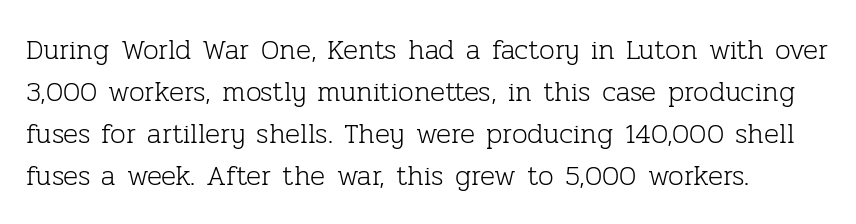
The image shows 28 px light serif type, upright; set left-aligned, normal line spacing (1.5x), normal letter spacing, not underlined; low stroke contrast and a medium x-height.
